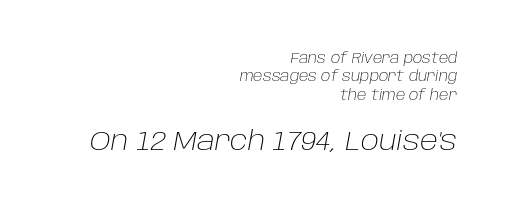
Nobody drew a line under any word here. You can tell it's italic because the verticals aren't actually vertical. The composition opens small and finishes big. The space between consecutive lines is moderate.
